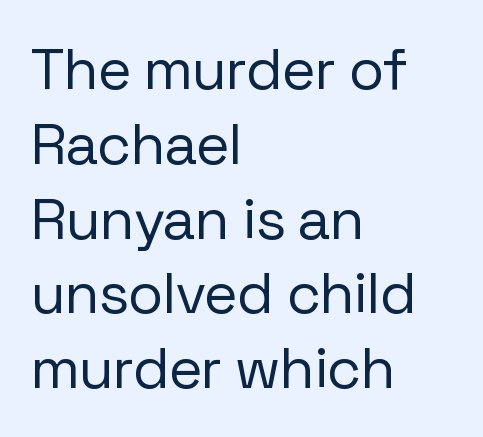
{"serif": "no", "italic": "no", "bold": "no", "weight": "regular", "width": "normal", "stroke_contrast": "low", "x_height": "medium", "monospaced": "no", "underline": "no", "align": "left", "line_spacing": "normal", "line_spacing_ratio": 1.29, "letter_spacing": "normal", "letter_spacing_em": 0.0, "glyph_px": 58}
